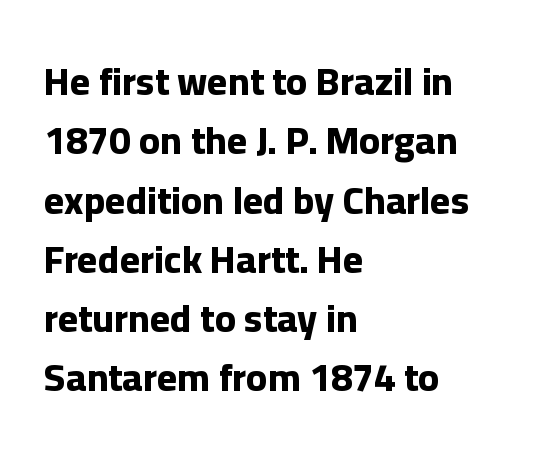
Type without underlining. Heft: maximum for text — a bold. Notice how descenders clear the ascenders below comfortably — that's standard leading. Compared with a centered layout, this one pins lines to the left instead.
